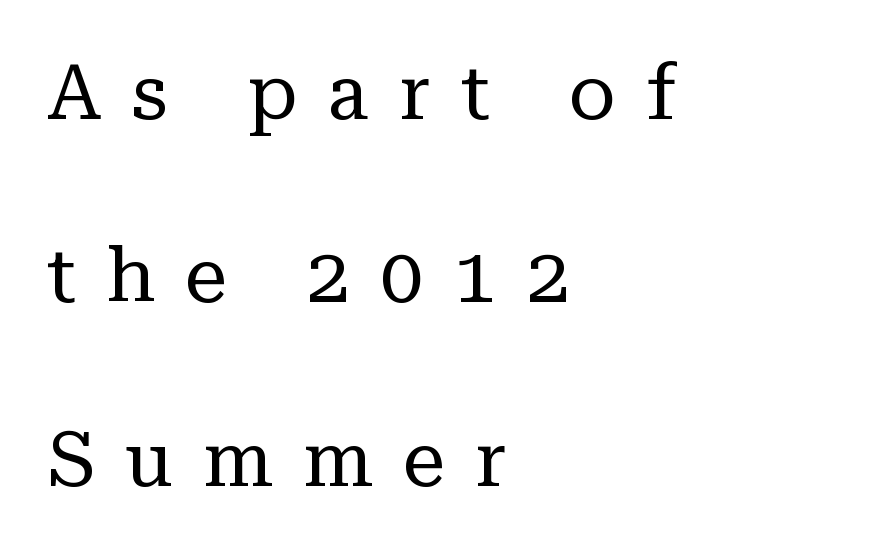
Q: Is the text bold? A: No.
Q: Is the text italic (slanted)? A: No, it is upright.
Q: Is the typeface a serif or a sans-serif typeface? A: Serif.
Q: Is the text underlined? A: No.
Q: How is the paragraph aligned? A: Left-aligned.
Q: Is the spacing between letters normal or unusually wide? A: Unusually wide.
Q: Is the spacing between lines tight, normal or loose? A: Loose.
Q: Width (condensed, normal, or wide)? A: Normal.
Q: Stroke contrast? A: Low.
Q: x-height? A: Medium.
Q: Monospaced? A: No.
